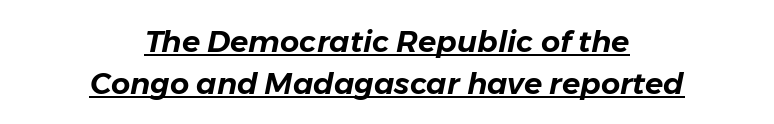
Reading down the block, each line starts at a different indent, mirrored at its end. Students, note that the glyphs here touch the page at normal intervals. Check the space under the baseline: a stroke is drawn there. Rows of type keep a routine distance in the vertical direction.
